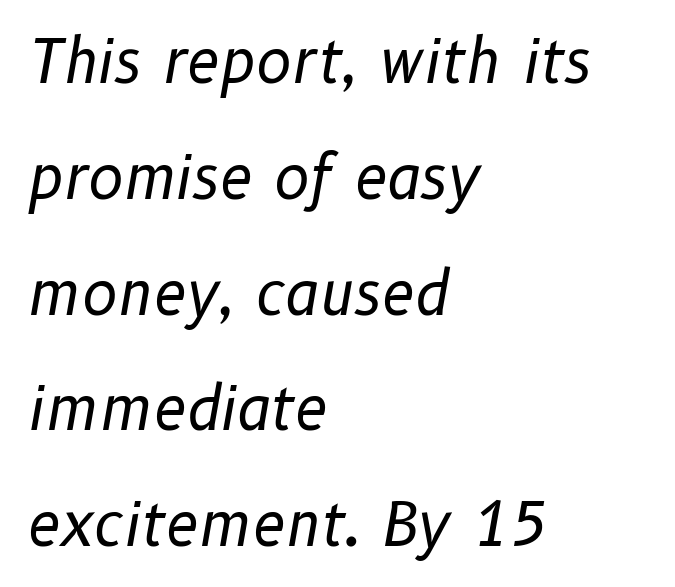
The line-height multiplier appears high, well above default. Here the designer chose a conventional face with non-uniform glyph widths. The specimen omits any rule beneath the text block's lines. Tall strokes in this sample are angled rather than plumb.
